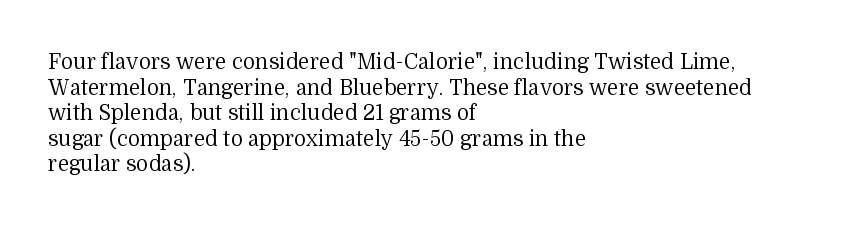
Q: Is the text bold? A: No.
Q: Is the text italic (slanted)? A: No, it is upright.
Q: Is the text underlined? A: No.
Q: How is the paragraph aligned? A: Left-aligned.
Q: Is the spacing between letters normal or unusually wide? A: Normal.
